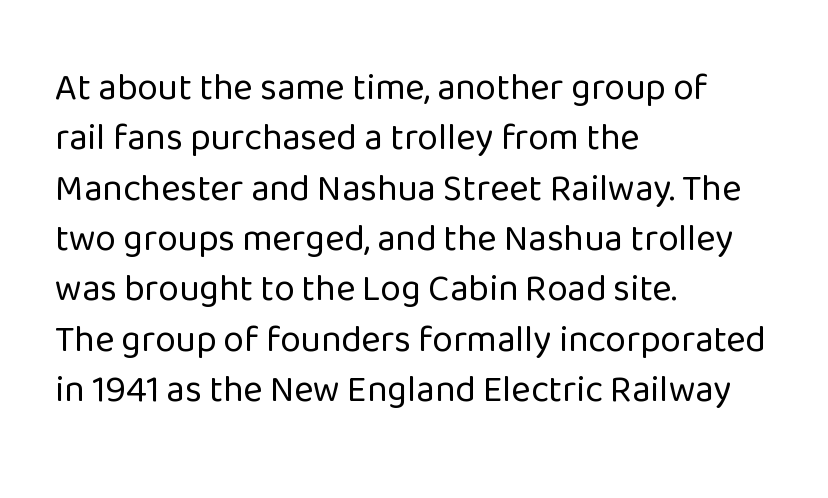
The image shows 37 px regular-weight sans-serif type, upright; set left-aligned, normal line spacing (1.36x), normal letter spacing, not underlined; low stroke contrast and a medium x-height.
